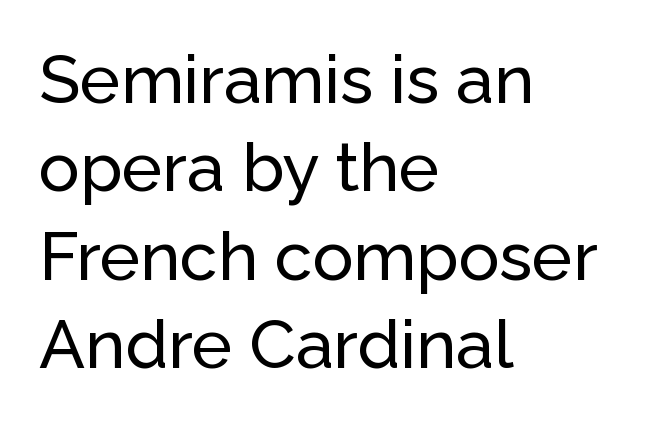
The image shows 68 px sans-serif type, upright; set left-aligned, normal line spacing (1.3x), normal letter spacing, not underlined; low stroke contrast and a medium x-height.
